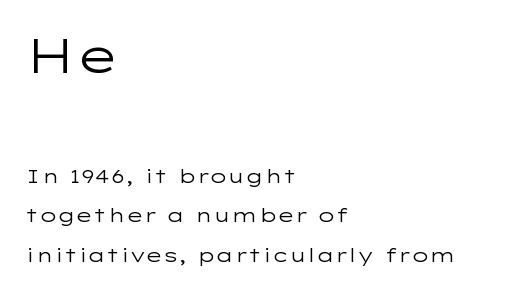
The image shows 48 px regular-weight, wide sans-serif type, upright; set left-aligned, loose line spacing (2.09x), normal letter spacing, not underlined; the first (top) block is 2.53x larger; low stroke contrast and a medium x-height.
